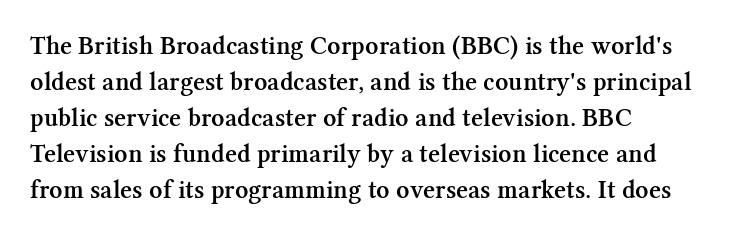
{"italic": "no", "bold": "semi", "underline": "no", "align": "left", "line_spacing": "normal", "line_spacing_ratio": 1.38, "letter_spacing": "normal", "letter_spacing_em": 0.0, "glyph_px": 26}
